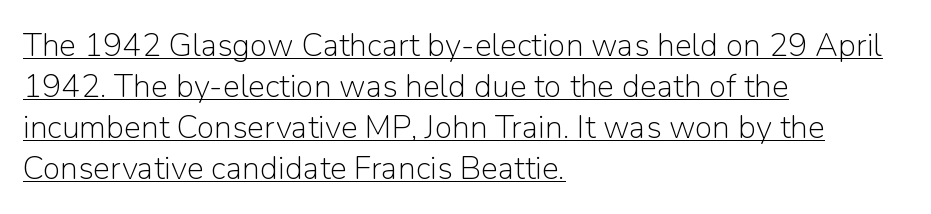
{"serif": "no", "italic": "no", "bold": "no", "weight": "light", "width": "normal", "stroke_contrast": "low", "x_height": "medium", "monospaced": "no", "underline": "yes", "align": "left", "line_spacing": "normal", "line_spacing_ratio": 1.28, "letter_spacing": "normal", "letter_spacing_em": 0.0, "glyph_px": 32}
